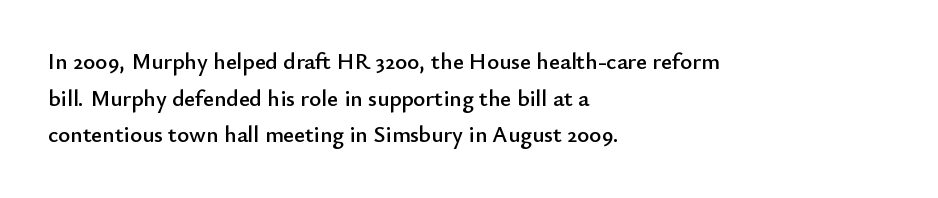
The image shows 23 px text type, upright; set left-aligned, normal line spacing (1.59x), normal letter spacing, not underlined.
